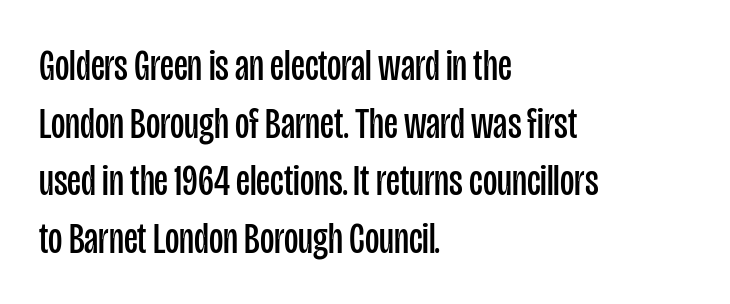
{"serif": "no", "italic": "no", "bold": "no", "weight": "regular", "width": "condensed", "stroke_contrast": "low", "x_height": "large", "monospaced": "no", "underline": "no", "align": "left", "line_spacing": "normal", "line_spacing_ratio": 1.31, "letter_spacing": "normal", "letter_spacing_em": 0.0, "glyph_px": 44}
